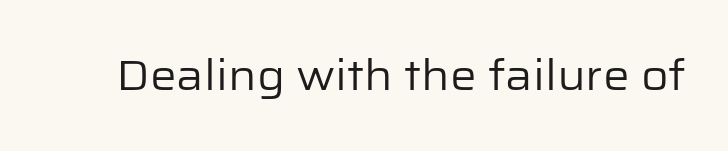
Note: no serifs on the glyphs. The zone under the glyphs is completely vacant. These lines are rendered in a variable-pitch font. The letters stand straight up with perfectly vertical stems.
